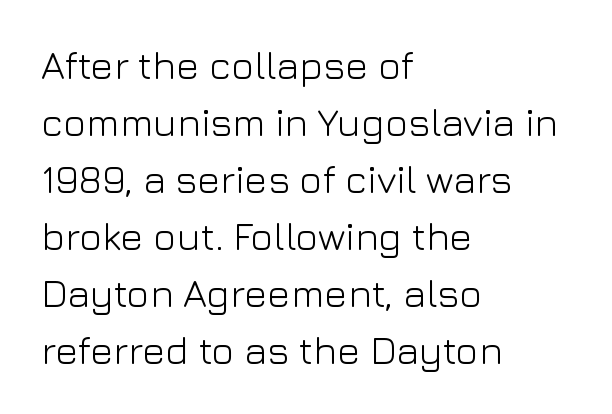
Q: Is the text bold? A: No.
Q: Is the text italic (slanted)? A: No, it is upright.
Q: Is the typeface a serif or a sans-serif typeface? A: Sans-serif.
Q: Is the text underlined? A: No.
Q: How is the paragraph aligned? A: Left-aligned.
Q: Is the spacing between letters normal or unusually wide? A: Normal.
Q: Is the spacing between lines tight, normal or loose? A: Normal.
Q: Width (condensed, normal, or wide)? A: Normal.
Q: Stroke contrast? A: Low.
Q: x-height? A: Medium.
Q: Monospaced? A: No.
